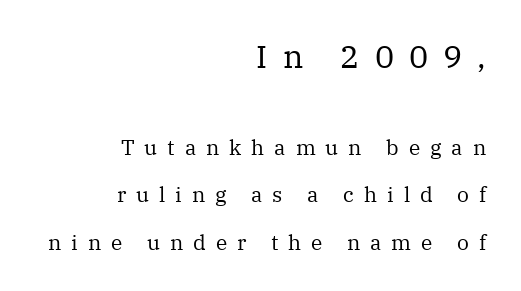
{"serif": "yes", "italic": "no", "bold": "no", "weight": "regular", "width": "normal", "stroke_contrast": "medium", "x_height": "medium", "monospaced": "no", "underline": "no", "align": "right", "line_spacing": "loose", "line_spacing_ratio": 2.26, "letter_spacing": "wide", "letter_spacing_em": 0.47, "larger_block": "first", "size_ratio": 1.52, "glyph_px": 32}
